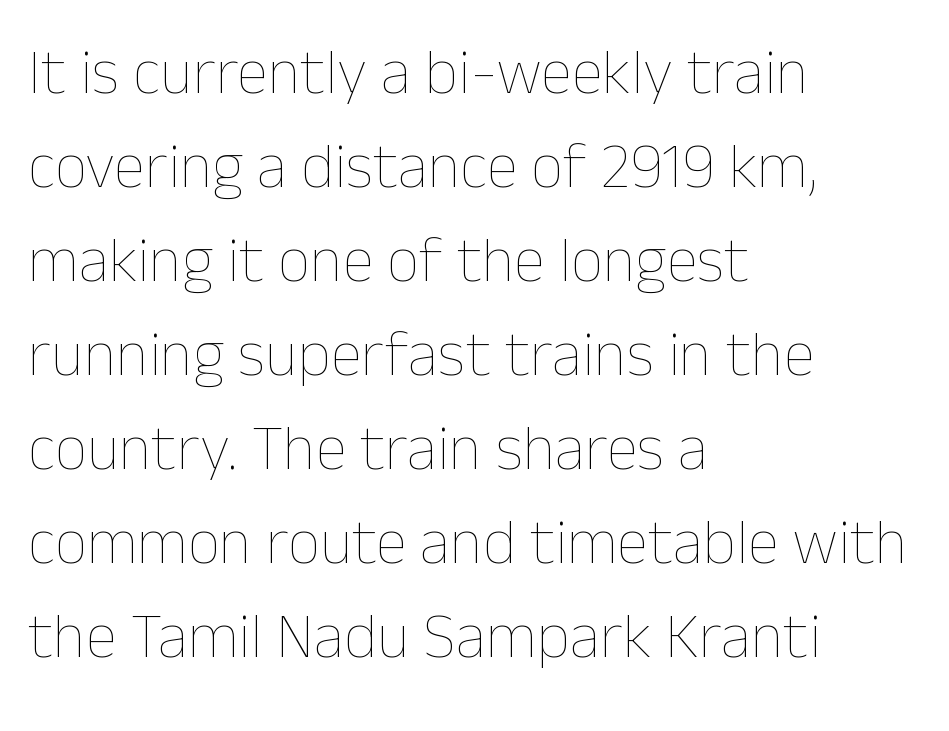
Vertical spacing — default. Is this a heavy cut? Hardly; it is regular or lighter. Do the characters align in a grid? No, the font is proportional. The horizontal fit of the characters is conventional and even. Casual observation: everything's shoved over to the left.
